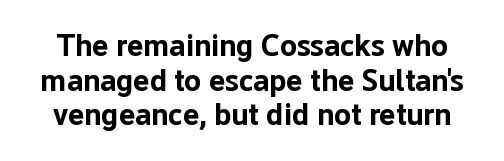
{"serif": "no", "italic": "no", "bold": "yes", "weight": "bold", "width": "normal", "stroke_contrast": "low", "x_height": "medium", "monospaced": "no", "underline": "no", "line_spacing": "tight", "line_spacing_ratio": 1.12, "letter_spacing": "normal", "letter_spacing_em": 0.0, "glyph_px": 31}
